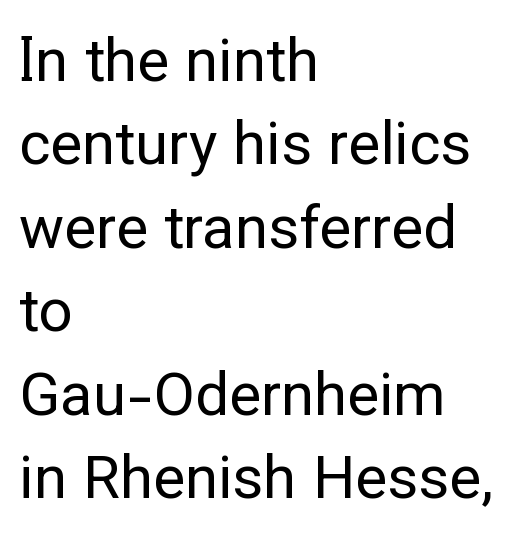
Q: Is the text bold? A: No.
Q: Is the text italic (slanted)? A: No, it is upright.
Q: Is the typeface a serif or a sans-serif typeface? A: Sans-serif.
Q: Is the text underlined? A: No.
Q: How is the paragraph aligned? A: Left-aligned.
Q: Is the spacing between letters normal or unusually wide? A: Normal.
Q: Is the spacing between lines tight, normal or loose? A: Normal.
Q: Width (condensed, normal, or wide)? A: Normal.
Q: Stroke contrast? A: Low.
Q: x-height? A: Medium.
Q: Monospaced? A: No.
